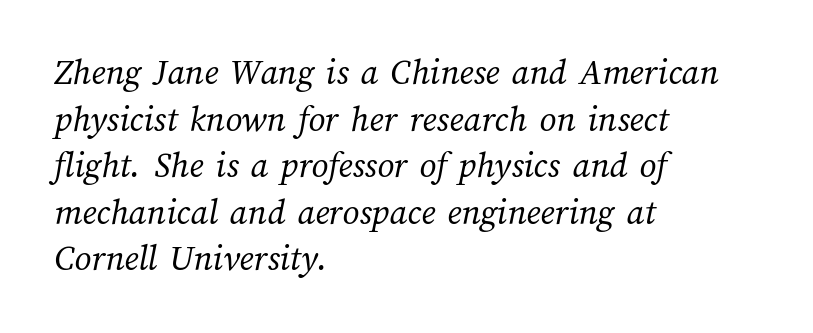
Q: Is the text bold? A: No.
Q: Is the text underlined? A: No.
Q: How is the paragraph aligned? A: Left-aligned.
Q: Is the spacing between letters normal or unusually wide? A: Normal.
Q: Is the spacing between lines tight, normal or loose? A: Normal.
Q: Width (condensed, normal, or wide)? A: Normal.
Q: Stroke contrast? A: Medium.
Q: x-height? A: Medium.
Q: Monospaced? A: No.
